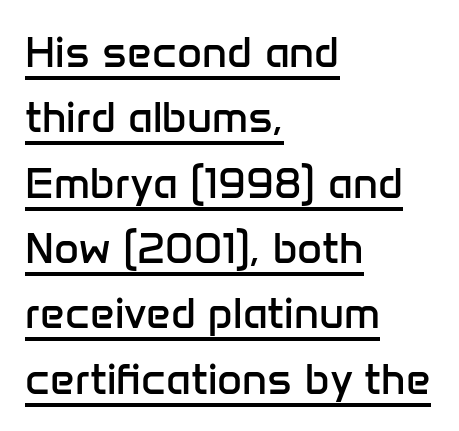
Q: Is the text bold? A: No.
Q: Is the text italic (slanted)? A: No, it is upright.
Q: Is the typeface a serif or a sans-serif typeface? A: Sans-serif.
Q: Is the text underlined? A: Yes.
Q: How is the paragraph aligned? A: Left-aligned.
Q: Is the spacing between letters normal or unusually wide? A: Normal.
Q: Is the spacing between lines tight, normal or loose? A: Normal.
Q: Width (condensed, normal, or wide)? A: Normal.
Q: Stroke contrast? A: Low.
Q: x-height? A: Medium.
Q: Monospaced? A: No.
